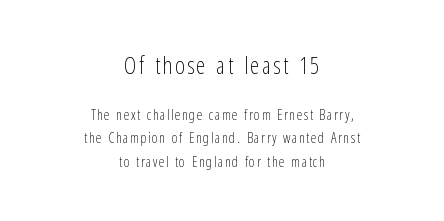
{"italic": "no", "bold": "no", "underline": "no", "align": "center", "line_spacing": "normal", "line_spacing_ratio": 1.65, "larger_block": "first", "size_ratio": 1.64, "glyph_px": 23}
